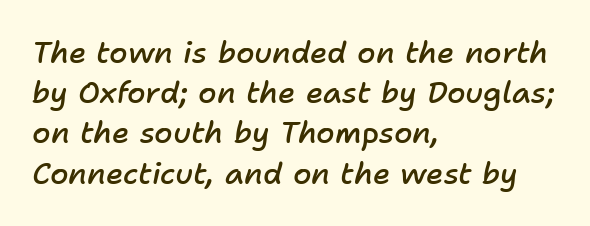
The image shows 30 px semibold type, italic (leaning right); set left-aligned, normal line spacing (1.34x), normal letter spacing, not underlined; low stroke contrast and a medium x-height.
